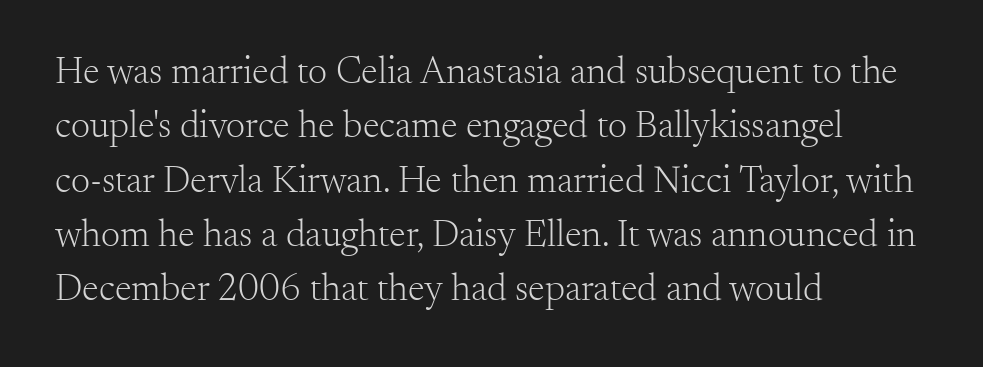
{"serif": "yes", "italic": "no", "bold": "no", "weight": "light", "width": "normal", "stroke_contrast": "medium", "x_height": "small", "monospaced": "no", "underline": "no", "align": "left", "line_spacing": "normal", "line_spacing_ratio": 1.43, "letter_spacing": "normal", "letter_spacing_em": 0.0, "glyph_px": 38}
